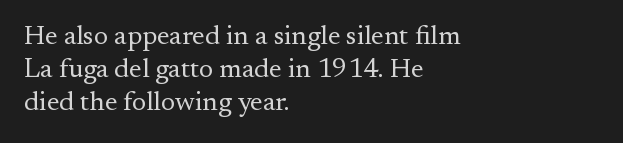
The image shows 27 px text type, upright; set left-aligned, line spacing 1.23x, normal letter spacing, not underlined.
